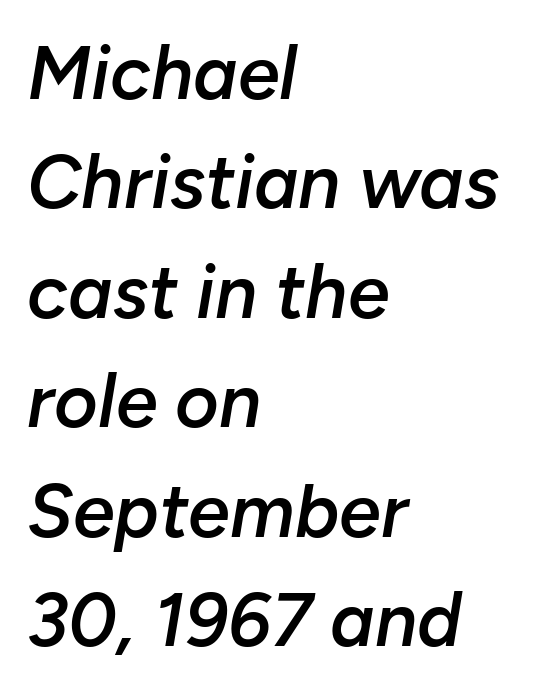
Q: Is the text bold? A: Semi-bold.
Q: Is the text italic (slanted)? A: Yes, it leans right by about 10 degrees.
Q: Is the text underlined? A: No.
Q: How is the paragraph aligned? A: Left-aligned.
Q: Is the spacing between letters normal or unusually wide? A: Normal.
Q: Is the spacing between lines tight, normal or loose? A: Normal.
Q: Width (condensed, normal, or wide)? A: Normal.
Q: Stroke contrast? A: Low.
Q: x-height? A: Medium.
Q: Monospaced? A: No.
